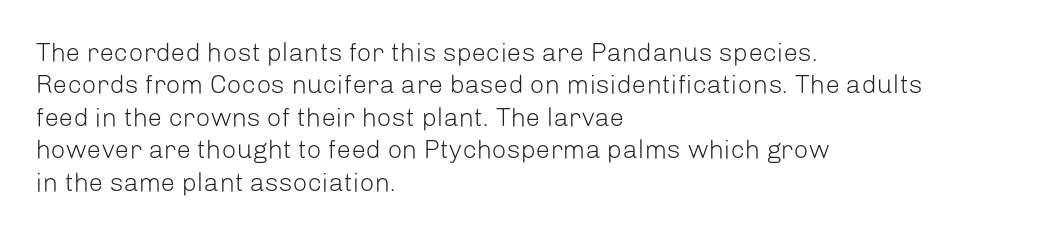
{"italic": "no", "bold": "no", "underline": "no", "align": "left", "line_spacing": "normal", "line_spacing_ratio": 1.25, "letter_spacing": "normal", "letter_spacing_em": 0.0, "glyph_px": 26}
